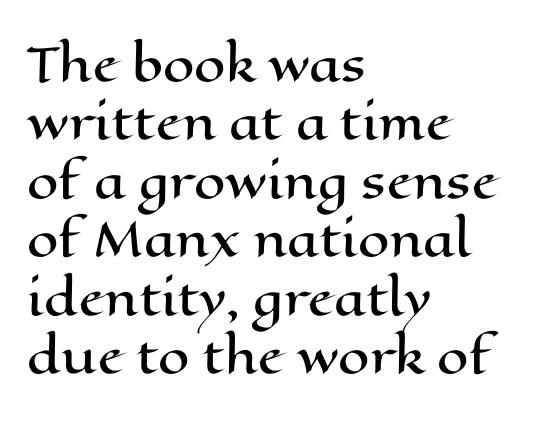
Q: Is the text italic (slanted)? A: No, it is upright.
Q: Is the text underlined? A: No.
Q: How is the paragraph aligned? A: Left-aligned.
Q: Is the spacing between letters normal or unusually wide? A: Normal.
Q: Is the spacing between lines tight, normal or loose? A: Normal.
Q: Width (condensed, normal, or wide)? A: Wide.
Q: Stroke contrast? A: High.
Q: x-height? A: Medium.
Q: Monospaced? A: No.
